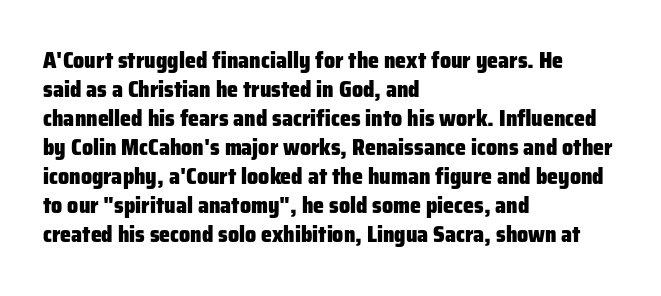
The image shows 22 px bold type, upright; set left-aligned, normal line spacing (1.32x), normal letter spacing, not underlined.
